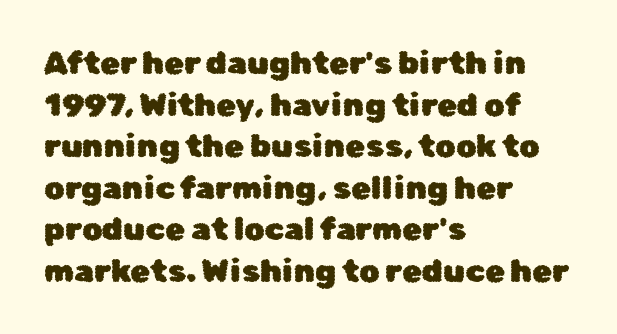
{"serif": "no", "italic": "no", "width": "normal", "stroke_contrast": "low", "x_height": "medium", "monospaced": "no", "underline": "no", "align": "left", "line_spacing": "normal", "line_spacing_ratio": 1.3, "letter_spacing": "normal", "letter_spacing_em": 0.0, "glyph_px": 32}
